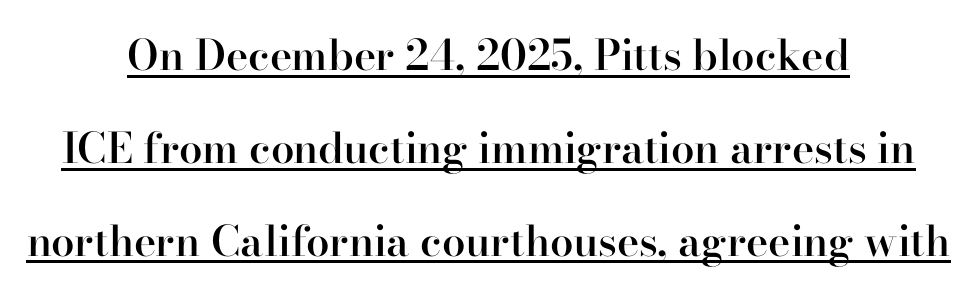
On the weight axis this lands at semibold, roughly 600. Here the glyphs are tracked normally, forming tight word shapes. The letters advance in unequal steps, a hallmark of proportional type. Serifs: yes, visible at the terminals of the letterforms. The specimen includes a rule beneath the text block's lines.
